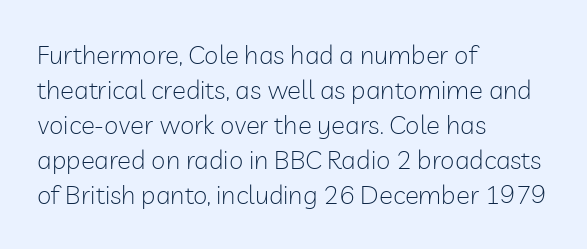
{"italic": "no", "bold": "no", "underline": "no", "align": "left", "line_spacing": "normal", "line_spacing_ratio": 1.35, "letter_spacing": "normal", "letter_spacing_em": 0.0, "glyph_px": 26}
